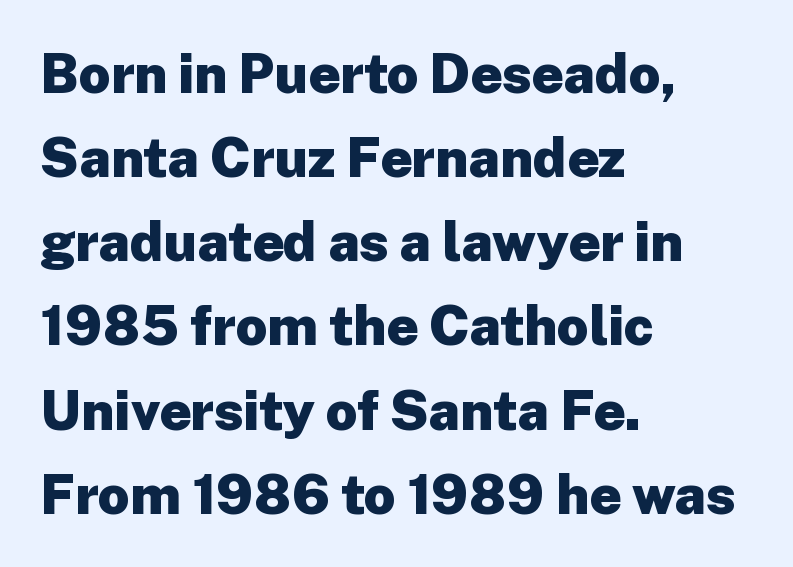
Horizontally, the lines are justified to the leading edge only. Heft: maximum for text — a bold. The words here are not underlined. Think of a printed novel: that variable character pitch is what you see here. Is there much room between lines? A standard amount, neither cramped nor airy. Inter-character spacing is left at the font's built-in metrics.
